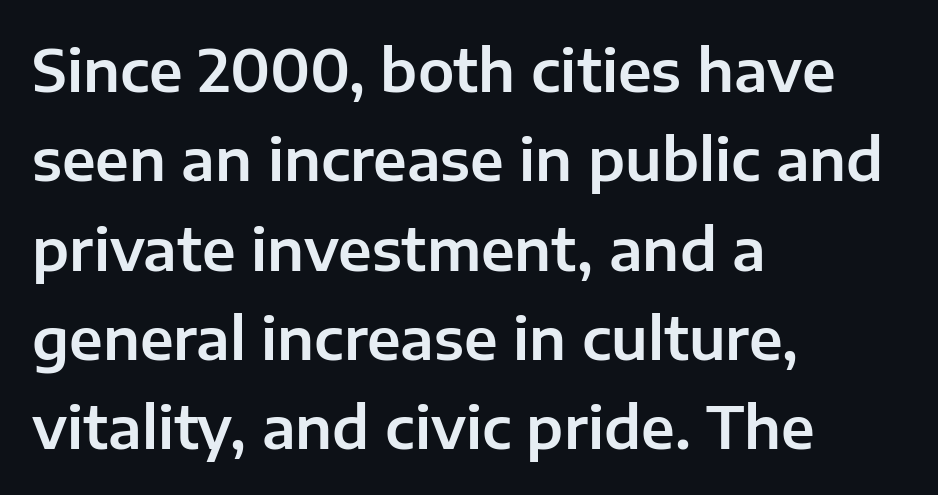
Q: Is the text italic (slanted)? A: No, it is upright.
Q: Is the typeface a serif or a sans-serif typeface? A: Sans-serif.
Q: Is the text underlined? A: No.
Q: How is the paragraph aligned? A: Left-aligned.
Q: Is the spacing between letters normal or unusually wide? A: Normal.
Q: Is the spacing between lines tight, normal or loose? A: Normal.
Q: Width (condensed, normal, or wide)? A: Normal.
Q: Stroke contrast? A: Low.
Q: x-height? A: Medium.
Q: Monospaced? A: No.
